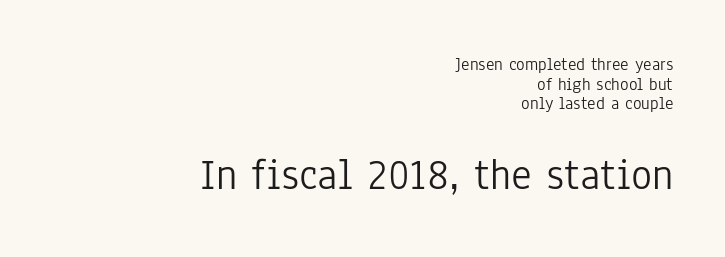
{"serif": "no", "italic": "no", "bold": "no", "weight": "light", "width": "condensed", "stroke_contrast": "low", "x_height": "medium", "monospaced": "no", "underline": "no", "align": "right", "line_spacing": "tight", "line_spacing_ratio": 1.09, "letter_spacing": "normal", "letter_spacing_em": 0.0, "larger_block": "second", "size_ratio": 2.44, "glyph_px": 44}
